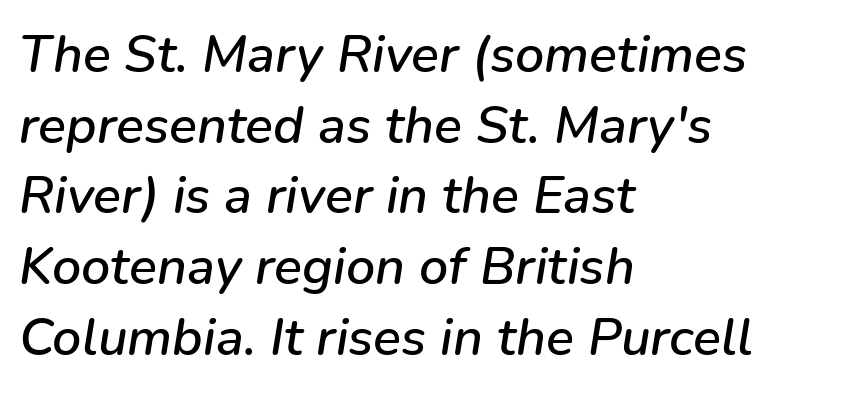
The image shows 52 px text type, italic (leaning right); set left-aligned, normal line spacing (1.36x), normal letter spacing, not underlined; low stroke contrast and a medium x-height.
